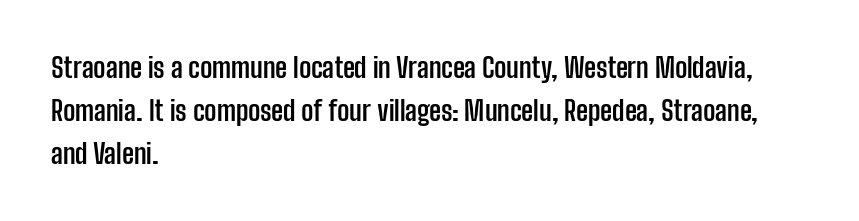
The image shows 27 px bold type, upright; set left-aligned, normal line spacing (1.59x), normal letter spacing, not underlined.
